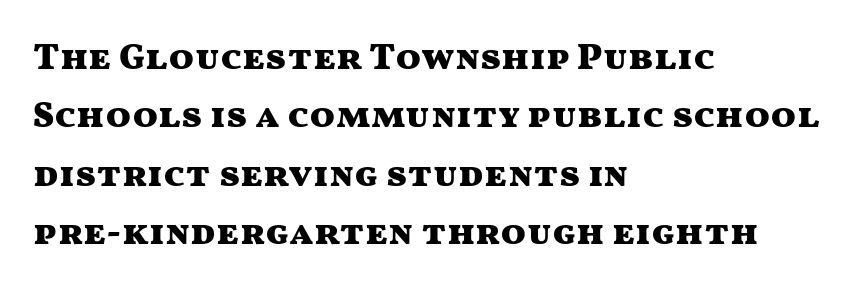
Q: Is the text bold? A: Yes.
Q: Is the text italic (slanted)? A: No, it is upright.
Q: Is the typeface a serif or a sans-serif typeface? A: Sans-serif.
Q: Is the text underlined? A: No.
Q: How is the paragraph aligned? A: Left-aligned.
Q: Is the spacing between letters normal or unusually wide? A: Normal.
Q: Is the spacing between lines tight, normal or loose? A: Normal.
Q: Width (condensed, normal, or wide)? A: Wide.
Q: Stroke contrast? A: Medium.
Q: x-height? A: Medium.
Q: Monospaced? A: No.
